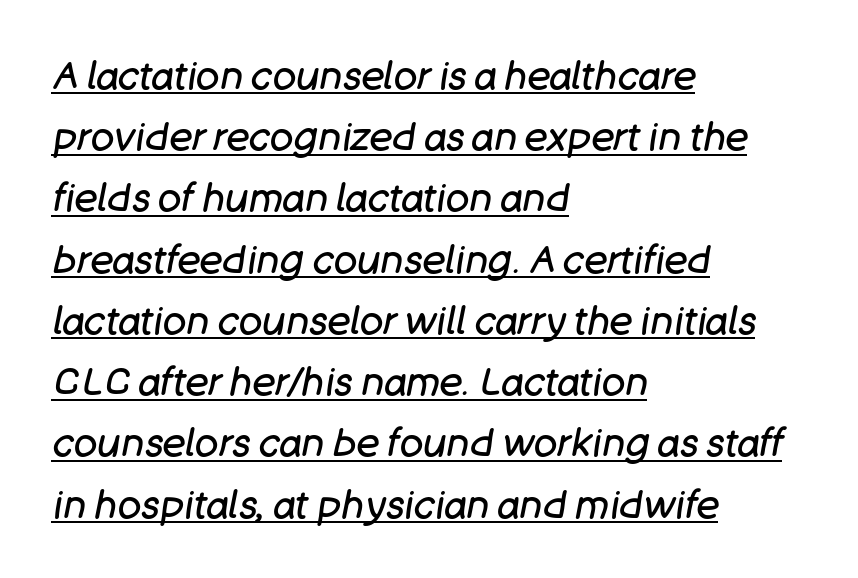
The image shows 39 px regular-weight type, italic (leaning right); set left-aligned, normal line spacing (1.57x), normal letter spacing, underlined; low stroke contrast and a large x-height.
